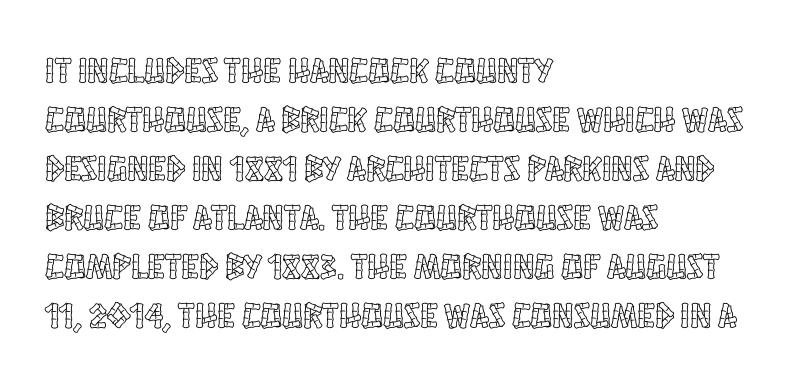
The image shows 36 px condensed type, upright; set left-aligned, normal line spacing (1.36x), normal letter spacing, not underlined; a large x-height.
